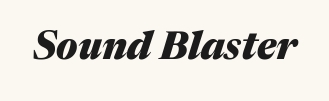
{"italic": "yes", "lean": "right", "slant_degrees": 17, "bold": "yes", "weight": "heavy", "width": "normal", "stroke_contrast": "medium", "x_height": "medium", "monospaced": "no", "underline": "no", "letter_spacing": "normal", "letter_spacing_em": 0.0, "glyph_px": 38}
